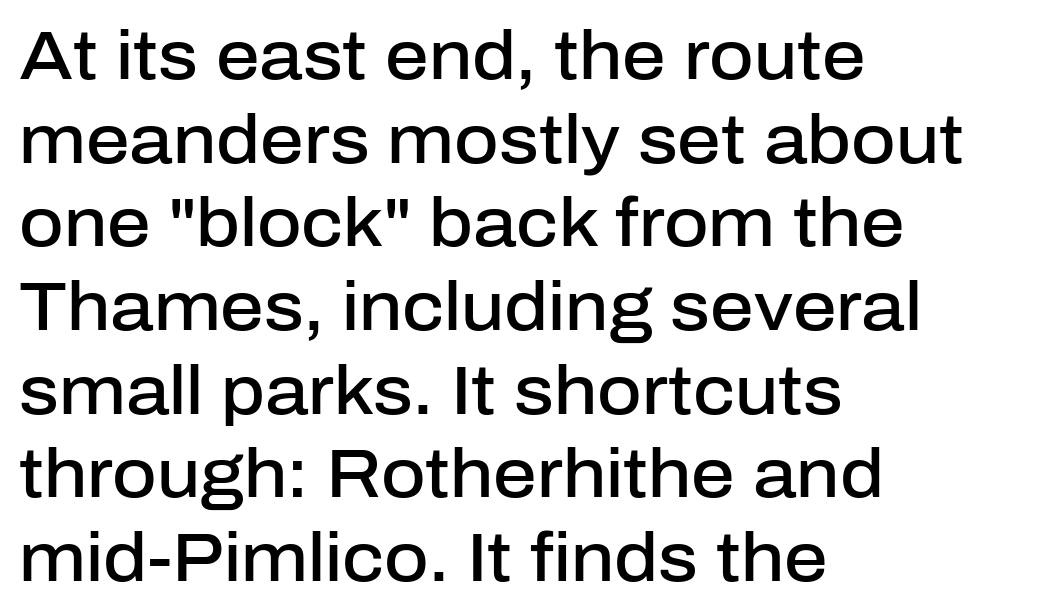
The image shows 68 px semibold sans-serif type, upright; set left-aligned, line spacing 1.23x, normal letter spacing, not underlined; low stroke contrast and a medium x-height.
